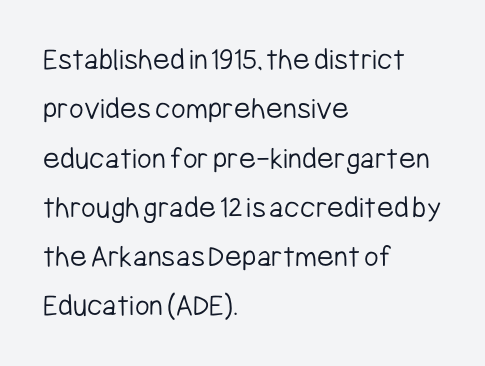
In terms of letterform style, serifs are entirely absent. The face used here is proportionally spaced, like ordinary book or web type. The letters look calm and open, with moderate or lighter stems. The gaps between neighbouring characters are ordinary and unremarkable. The paragraph shown leans on its left margin.
